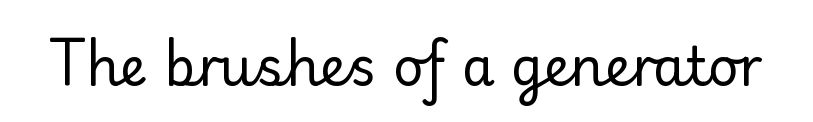
The image shows 53 px regular-weight serif type, upright; set normal letter spacing, not underlined; low stroke contrast and a small x-height.
